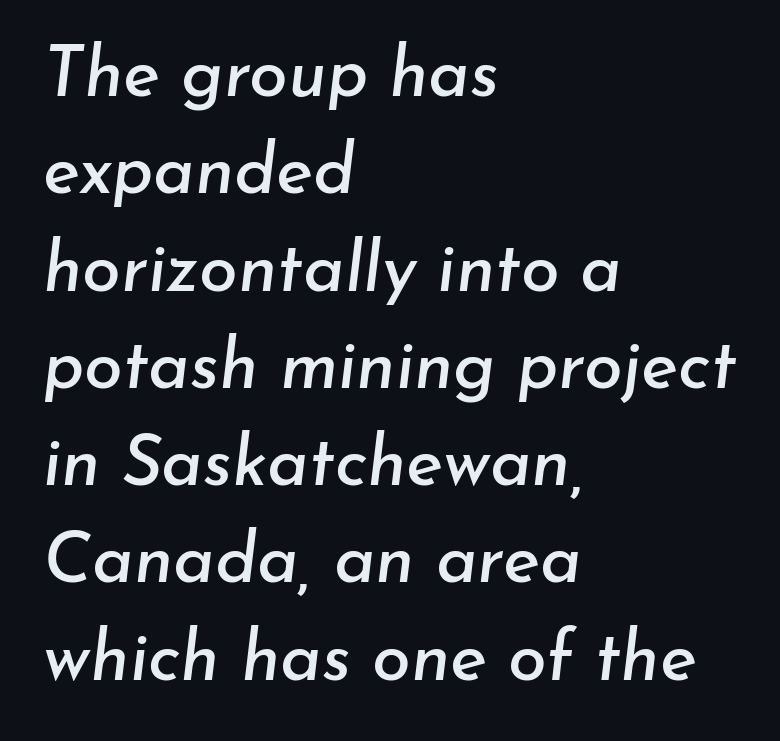
{"italic": "yes", "lean": "right", "slant_degrees": 7, "width": "normal", "stroke_contrast": "low", "x_height": "small", "monospaced": "no", "underline": "no", "align": "left", "line_spacing": "normal", "line_spacing_ratio": 1.39, "letter_spacing": "normal", "letter_spacing_em": 0.0, "glyph_px": 70}
